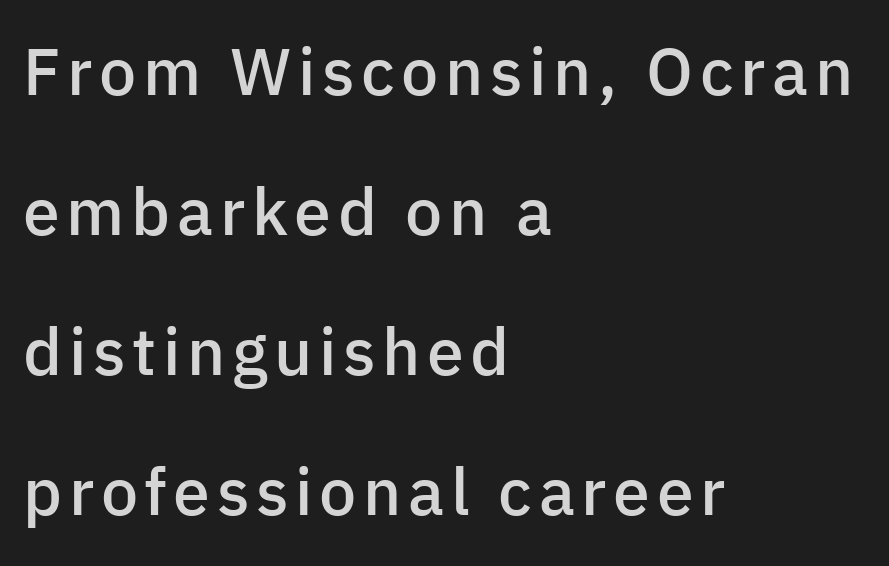
Left-aligned paragraph, ragged on the right. A somewhat darkened texture: the type is semibold rather than bold. This is roman type, the default non-slanted kind. The letters advance in unequal steps, a hallmark of proportional type. Look at the bottom of the vertical strokes: they stop flat, with no serifs. The foot of each line stays bare and open.
